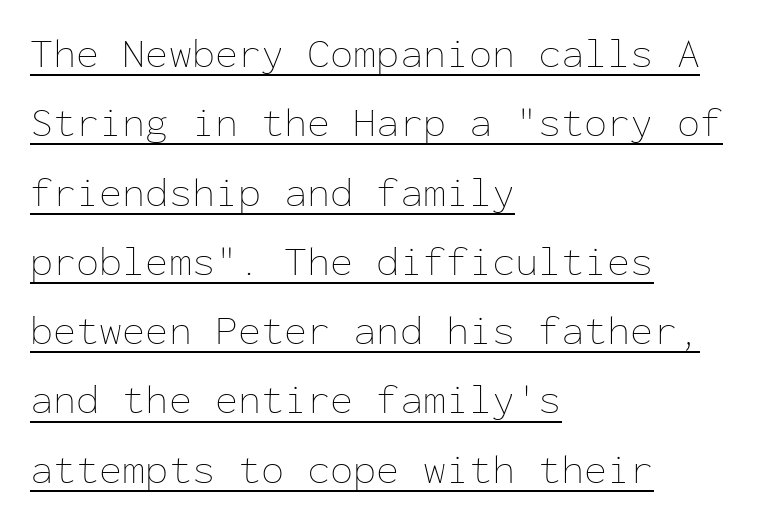
Q: Is the text bold? A: No.
Q: Is the text italic (slanted)? A: No, it is upright.
Q: Is the text underlined? A: Yes.
Q: How is the paragraph aligned? A: Left-aligned.
Q: Is the spacing between letters normal or unusually wide? A: Normal.
Q: Is the spacing between lines tight, normal or loose? A: Normal.
Q: Width (condensed, normal, or wide)? A: Normal.
Q: Stroke contrast? A: Low.
Q: x-height? A: Medium.
Q: Monospaced? A: Yes.
